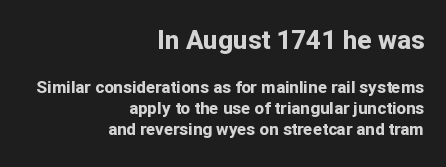
{"italic": "no", "bold": "yes", "underline": "no", "align": "right", "line_spacing_ratio": 1.23, "letter_spacing": "normal", "letter_spacing_em": 0.0, "larger_block": "first", "size_ratio": 1.53, "glyph_px": 26}
